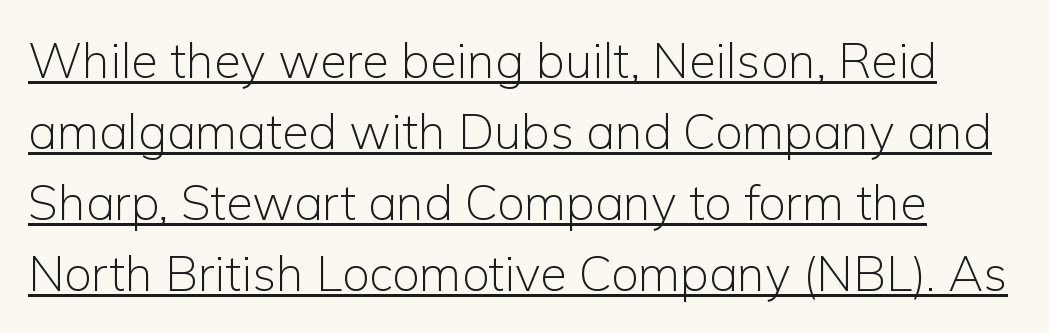
Q: Is the text bold? A: No.
Q: Is the text italic (slanted)? A: No, it is upright.
Q: Is the typeface a serif or a sans-serif typeface? A: Sans-serif.
Q: Is the text underlined? A: Yes.
Q: Is the spacing between letters normal or unusually wide? A: Normal.
Q: Is the spacing between lines tight, normal or loose? A: Normal.
Q: Width (condensed, normal, or wide)? A: Normal.
Q: Stroke contrast? A: Low.
Q: x-height? A: Medium.
Q: Monospaced? A: No.
